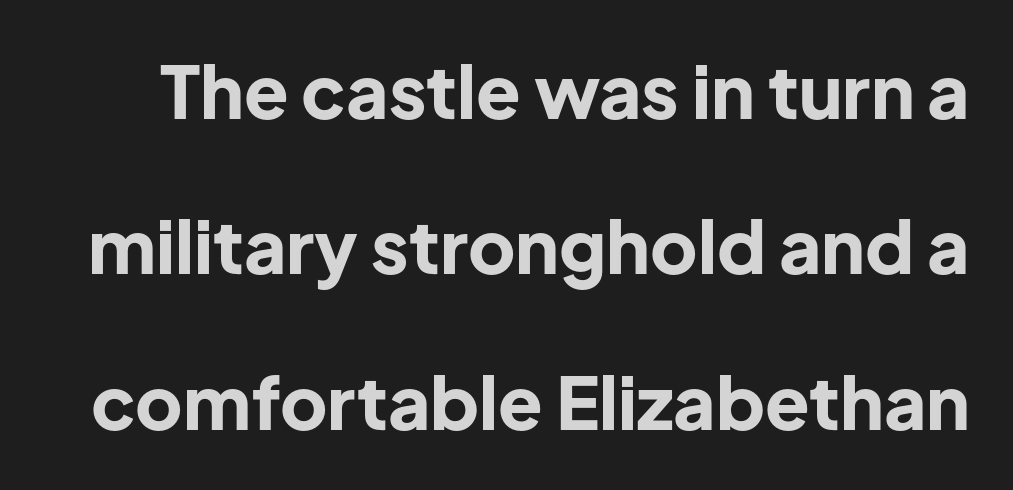
The designer went with a sans here, leaving each stem footless. Descenders hang freely into open space. Set as a true bold cut, around the 700 mark. A typesetter would call this zero additional tracking. The rendering uses natural spacing where letterforms have individual widths.
